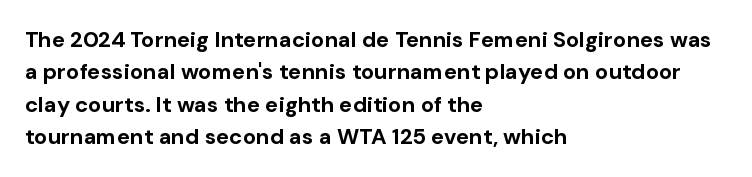
{"italic": "no", "bold": "yes", "underline": "no", "align": "left", "line_spacing": "normal", "line_spacing_ratio": 1.47, "letter_spacing": "normal", "letter_spacing_em": 0.0, "glyph_px": 22}
